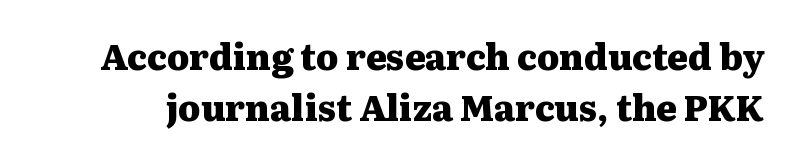
Q: Is the text bold? A: Yes.
Q: Is the text italic (slanted)? A: No, it is upright.
Q: Is the typeface a serif or a sans-serif typeface? A: Serif.
Q: Is the text underlined? A: No.
Q: Is the spacing between letters normal or unusually wide? A: Normal.
Q: Is the spacing between lines tight, normal or loose? A: Normal.
Q: Width (condensed, normal, or wide)? A: Wide.
Q: Stroke contrast? A: Medium.
Q: x-height? A: Medium.
Q: Monospaced? A: No.
